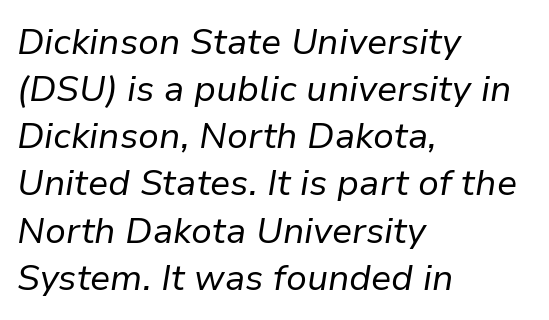
Q: Is the text bold? A: No.
Q: Is the text italic (slanted)? A: Yes, it leans right by about 9 degrees.
Q: Is the text underlined? A: No.
Q: How is the paragraph aligned? A: Left-aligned.
Q: Is the spacing between letters normal or unusually wide? A: Normal.
Q: Is the spacing between lines tight, normal or loose? A: Normal.
Q: Width (condensed, normal, or wide)? A: Normal.
Q: Stroke contrast? A: Low.
Q: x-height? A: Medium.
Q: Monospaced? A: No.
